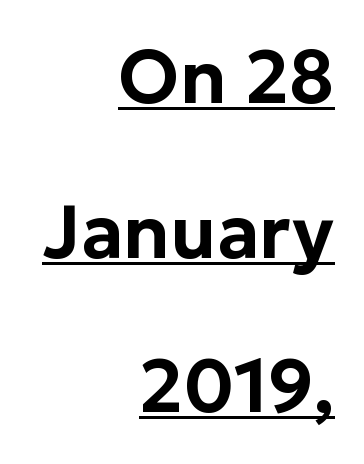
The passage shown has conventional tracking throughout. Every row of glyphs terminates at an identical x-position on the right. The designer went with a sans here, leaving each stem footless. A rule runs beneath these lines of type. Note the varied advance widths — an 'i' is clearly narrower than an 'm'. Loosely led — the rows are spread out.
